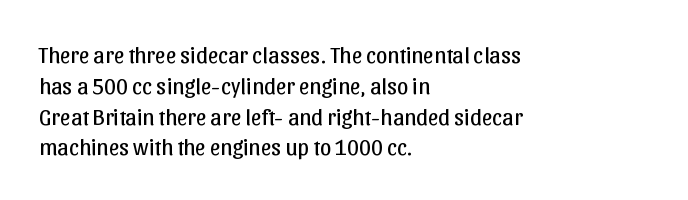
The image shows 23 px text type, upright; set left-aligned, normal line spacing (1.34x), normal letter spacing, not underlined.
